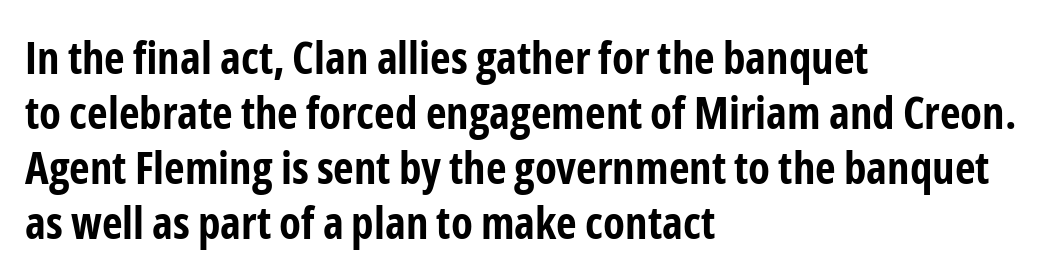
{"serif": "no", "italic": "no", "bold": "yes", "weight": "bold", "width": "condensed", "stroke_contrast": "low", "x_height": "medium", "monospaced": "no", "underline": "no", "align": "left", "line_spacing_ratio": 1.22, "letter_spacing": "normal", "letter_spacing_em": 0.0, "glyph_px": 45}
